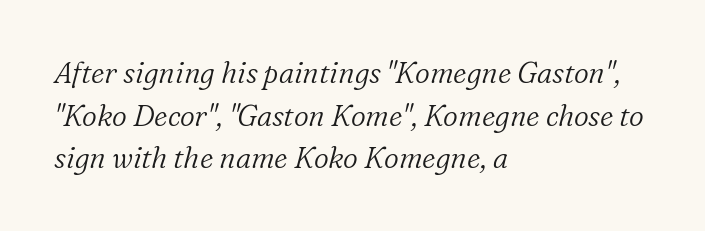
Q: Is the text bold? A: No.
Q: Is the text italic (slanted)? A: Yes, it leans right by about 16 degrees.
Q: Is the typeface a serif or a sans-serif typeface? A: Serif.
Q: Is the text underlined? A: No.
Q: How is the paragraph aligned? A: Left-aligned.
Q: Is the spacing between letters normal or unusually wide? A: Normal.
Q: Is the spacing between lines tight, normal or loose? A: Normal.
Q: Width (condensed, normal, or wide)? A: Normal.
Q: Stroke contrast? A: Low.
Q: x-height? A: Medium.
Q: Monospaced? A: No.
